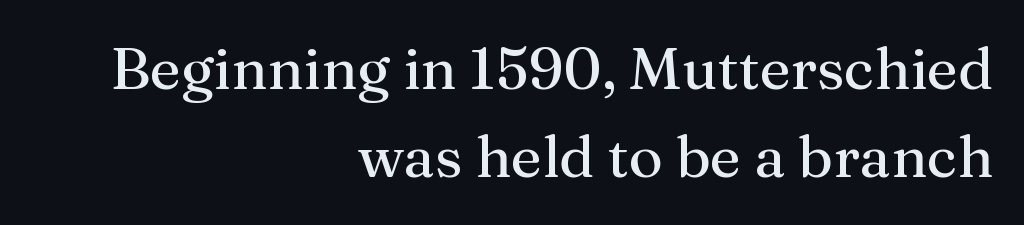
Tracking value appears to be zero — textbook default spacing. Honestly, the row spacing looks completely unremarkable. In CSS terms this would be text-align: right. The typeface chosen for these lines features serifs. Descender tails drop into unmarked territory.
